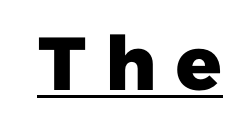
Stroke terminals: plain, sans-serif. Underline: present. Tracking value appears strongly positive — letters spread wide. Here the designer chose a conventional face with non-uniform glyph widths. Plenty of ink on the page — the face is bold.
